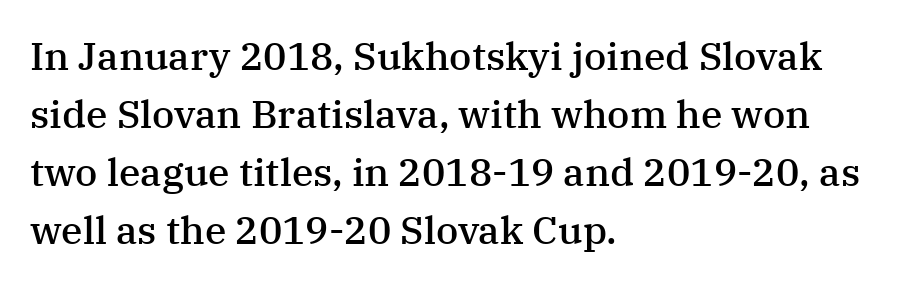
Yep, those are serifs on the letters. Horizontal alignment here is leftward, the default for most running prose. Tracking value appears to be zero — textbook default spacing. The letters stand straight up with perfectly vertical stems. Normally led — the rows are evenly, conventionally spaced. The gap between lines stays unmarked.
